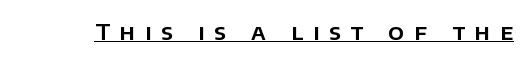
{"italic": "no", "underline": "yes", "letter_spacing": "wide", "letter_spacing_em": 0.44, "glyph_px": 22}
